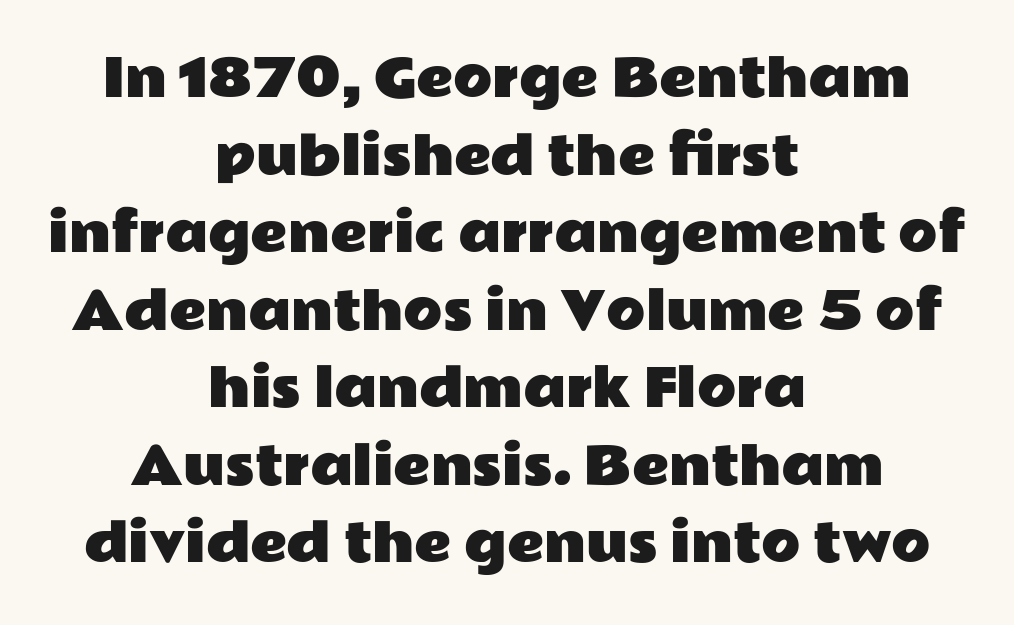
The rendering keeps characters at their native spacing. Note the varied advance widths — an 'i' is clearly narrower than an 'm'. In terms of letterform style, serifs are entirely absent. The strip under each line holds only bare page.
